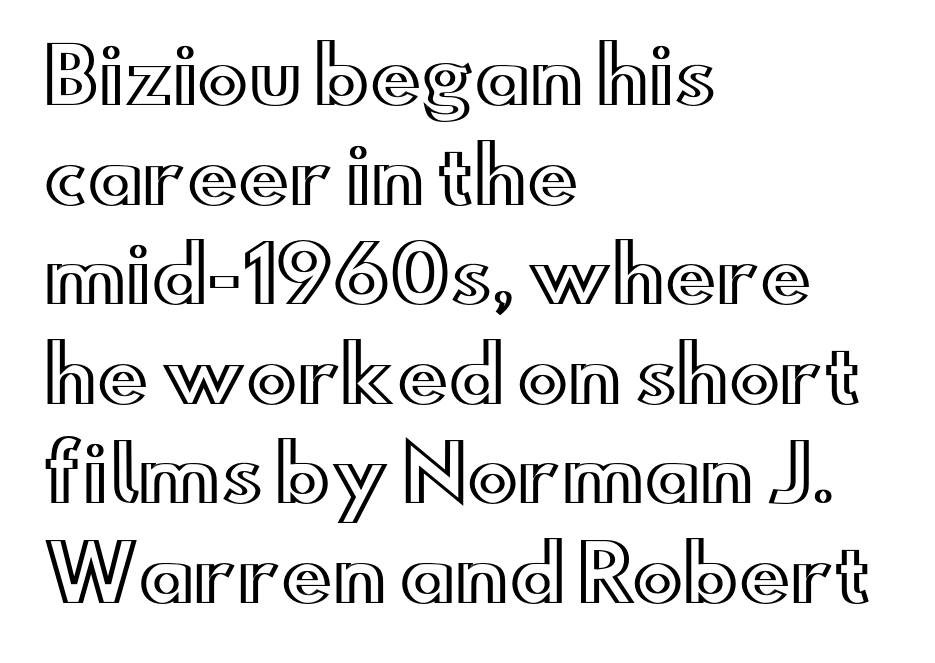
{"italic": "no", "width": "wide", "x_height": "small", "monospaced": "no", "underline": "no", "align": "left", "line_spacing": "normal", "line_spacing_ratio": 1.31, "letter_spacing": "normal", "letter_spacing_em": 0.0, "glyph_px": 76}
